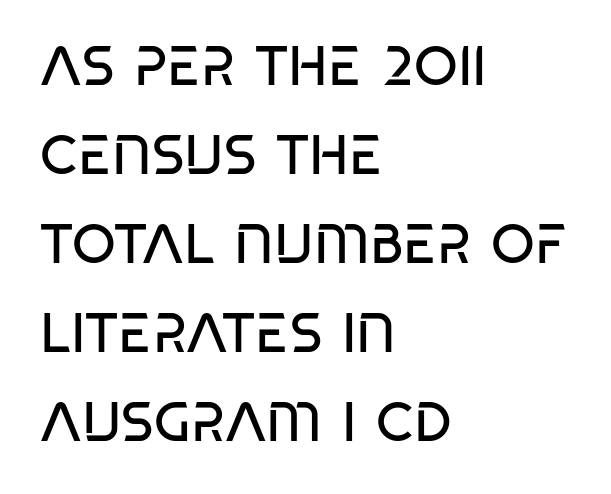
The image shows 56 px regular-weight, condensed sans-serif type; set left-aligned, normal line spacing (1.59x), normal letter spacing, not underlined; low stroke contrast and a large x-height.
